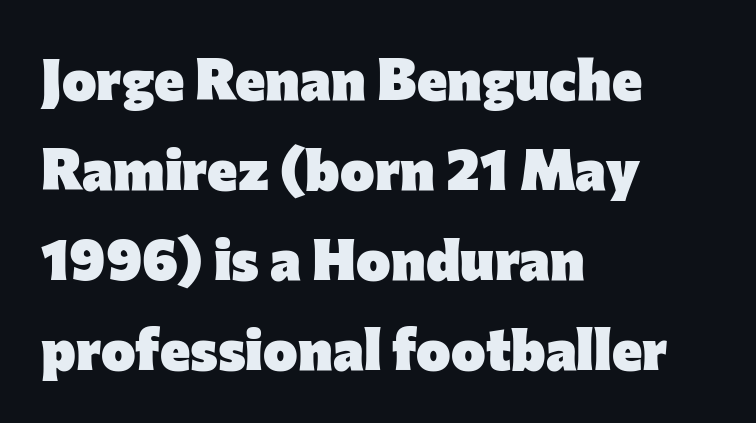
{"serif": "no", "italic": "no", "bold": "yes", "weight": "heavy", "width": "normal", "stroke_contrast": "low", "x_height": "medium", "monospaced": "no", "underline": "no", "align": "left", "line_spacing": "normal", "line_spacing_ratio": 1.55, "letter_spacing": "normal", "letter_spacing_em": 0.0, "glyph_px": 58}
